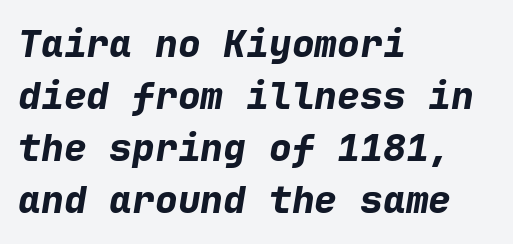
Q: Is the text bold? A: Yes.
Q: Is the text italic (slanted)? A: Yes, it leans right by about 9 degrees.
Q: Is the text underlined? A: No.
Q: How is the paragraph aligned? A: Left-aligned.
Q: Is the spacing between letters normal or unusually wide? A: Normal.
Q: Is the spacing between lines tight, normal or loose? A: Normal.
Q: Width (condensed, normal, or wide)? A: Normal.
Q: Stroke contrast? A: Low.
Q: x-height? A: Medium.
Q: Monospaced? A: Yes.
